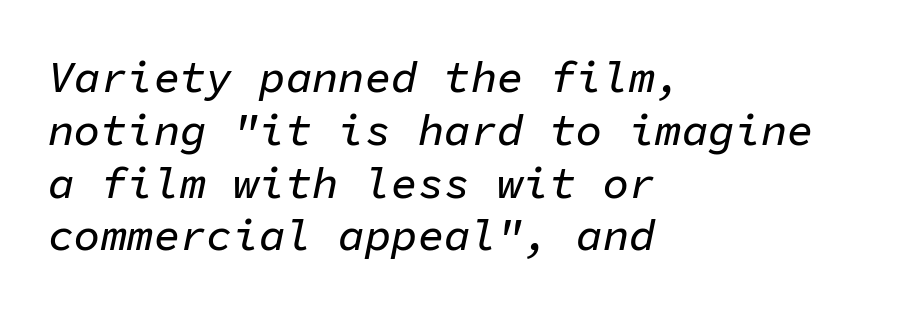
The image shows 44 px text type, italic (leaning right), monospaced; set left-aligned, line spacing 1.2x, normal letter spacing, not underlined; low stroke contrast and a medium x-height.
